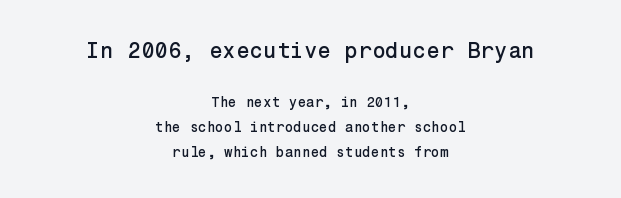
{"italic": "no", "underline": "no", "align": "center", "line_spacing_ratio": 1.76, "letter_spacing": "normal", "letter_spacing_em": 0.0, "larger_block": "first", "size_ratio": 1.57, "glyph_px": 22}
